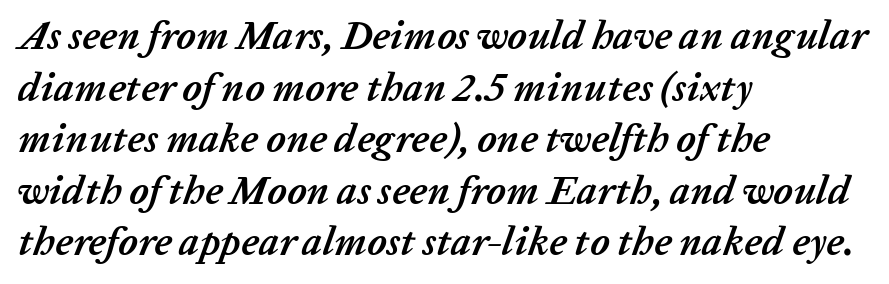
Q: Is the text bold? A: Yes.
Q: Is the text italic (slanted)? A: Yes, it leans right by about 20 degrees.
Q: Is the text underlined? A: No.
Q: How is the paragraph aligned? A: Left-aligned.
Q: Is the spacing between letters normal or unusually wide? A: Normal.
Q: Is the spacing between lines tight, normal or loose? A: Normal.
Q: Width (condensed, normal, or wide)? A: Normal.
Q: Stroke contrast? A: Low.
Q: x-height? A: Medium.
Q: Monospaced? A: No.
